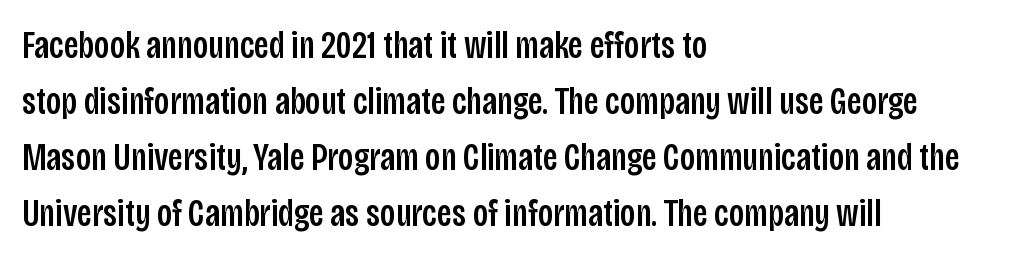
The image shows 38 px condensed sans-serif type, upright; set left-aligned, normal line spacing (1.47x), normal letter spacing, not underlined; low stroke contrast and a large x-height.
